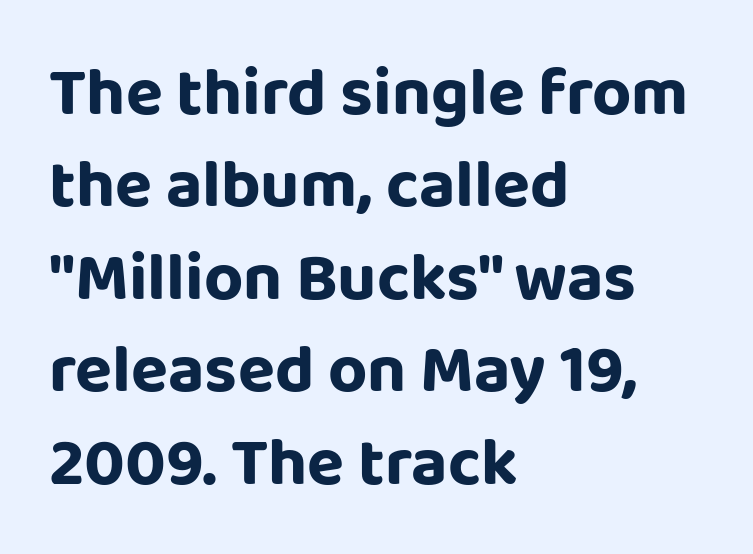
The image shows 68 px sans-serif type, upright; set left-aligned, normal line spacing (1.36x), normal letter spacing, not underlined; low stroke contrast and a large x-height.
